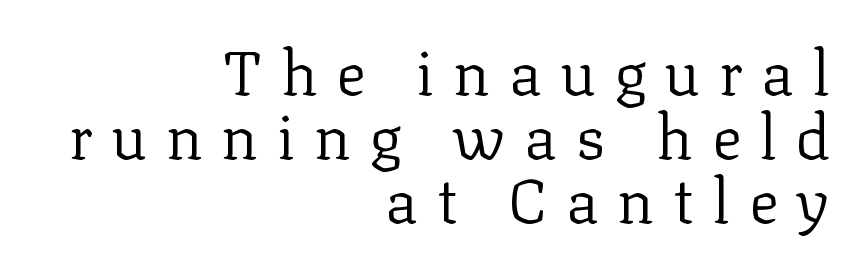
{"serif": "yes", "italic": "no", "bold": "no", "weight": "regular", "width": "normal", "stroke_contrast": "low", "x_height": "medium", "monospaced": "no", "underline": "no", "align": "right", "line_spacing": "tight", "line_spacing_ratio": 1.03, "letter_spacing": "wide", "letter_spacing_em": 0.3, "glyph_px": 62}
